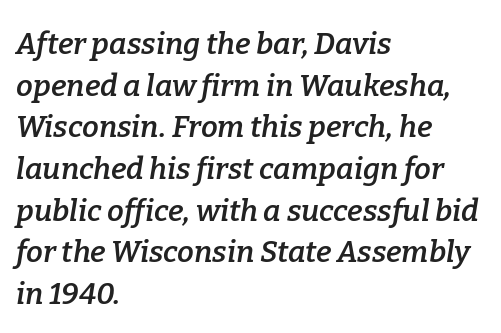
{"serif": "yes", "italic": "yes", "lean": "right", "slant_degrees": 9, "bold": "semi", "weight": "semibold", "width": "normal", "stroke_contrast": "low", "x_height": "medium", "monospaced": "no", "underline": "no", "align": "left", "line_spacing": "normal", "line_spacing_ratio": 1.39, "letter_spacing": "normal", "letter_spacing_em": 0.0, "glyph_px": 30}
